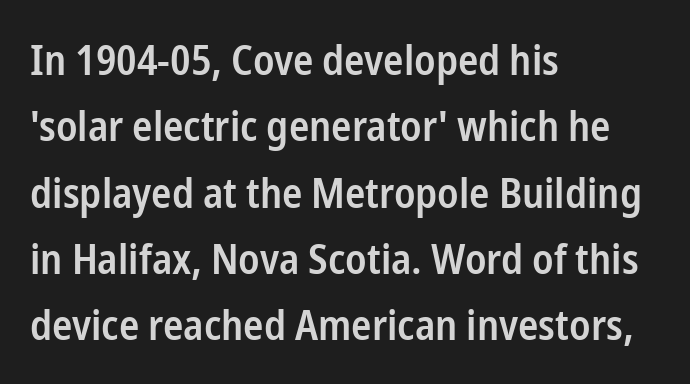
{"serif": "no", "italic": "no", "bold": "semi", "weight": "semibold", "width": "condensed", "stroke_contrast": "low", "x_height": "medium", "monospaced": "no", "underline": "no", "align": "left", "line_spacing": "normal", "line_spacing_ratio": 1.58, "letter_spacing": "normal", "letter_spacing_em": 0.0, "glyph_px": 42}
